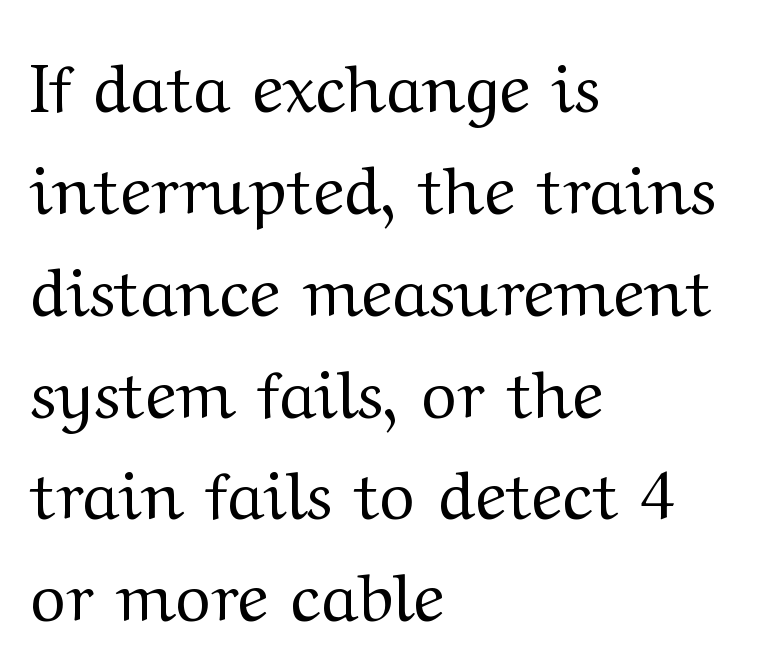
The paragraph shown leans on its left margin. Is the type heavy? It reads as light-to-regular instead. Observe the ordinary spacing: letters are neighbours, not strangers. What kind of face is this? One with serifs. Rendered with straight, roman letterforms. Here the designer chose a conventional face with non-uniform glyph widths.
